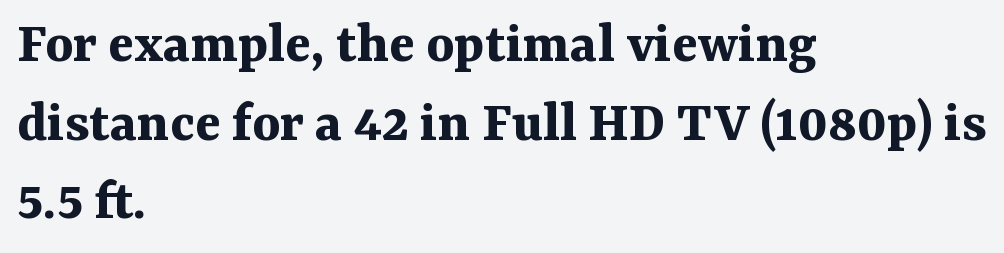
{"serif": "yes", "italic": "no", "bold": "yes", "weight": "bold", "width": "normal", "stroke_contrast": "medium", "x_height": "medium", "monospaced": "no", "underline": "no", "align": "left", "line_spacing": "normal", "line_spacing_ratio": 1.31, "letter_spacing": "normal", "letter_spacing_em": 0.0, "glyph_px": 60}
